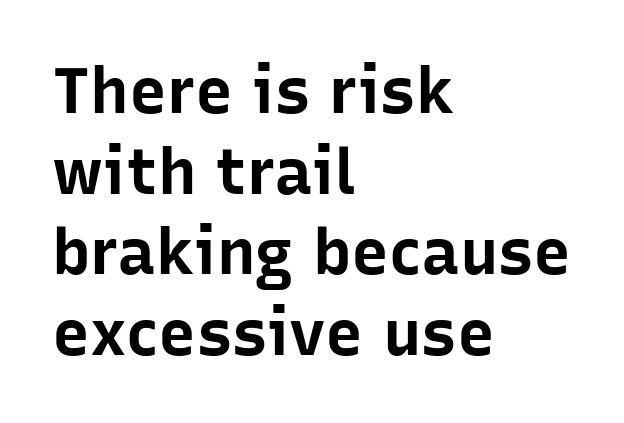
The image shows 64 px bold sans-serif type, upright; set left-aligned, normal line spacing (1.26x), normal letter spacing, not underlined; low stroke contrast and a medium x-height.
